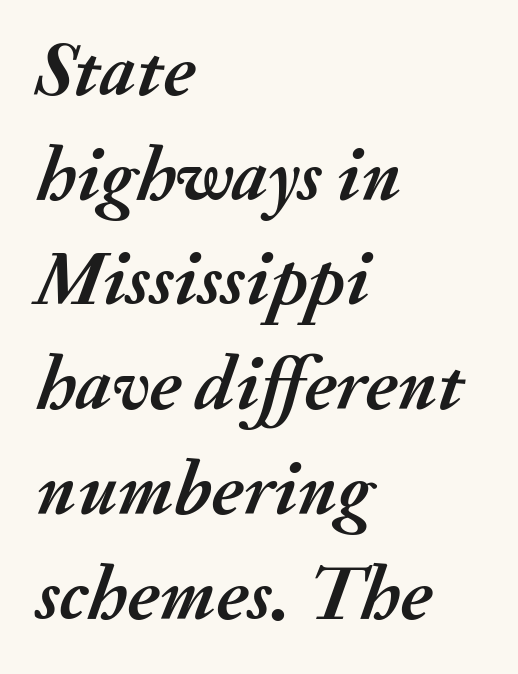
{"italic": "yes", "lean": "right", "slant_degrees": 20, "bold": "yes", "weight": "semibold", "width": "normal", "stroke_contrast": "medium", "x_height": "small", "monospaced": "no", "underline": "no", "align": "left", "line_spacing": "normal", "line_spacing_ratio": 1.36, "letter_spacing": "normal", "letter_spacing_em": 0.0, "glyph_px": 77}
